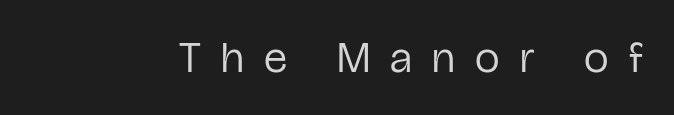
{"serif": "no", "italic": "no", "bold": "no", "weight": "regular", "width": "condensed", "stroke_contrast": "low", "x_height": "medium", "monospaced": "no", "underline": "no", "letter_spacing": "wide", "letter_spacing_em": 0.46, "glyph_px": 44}
